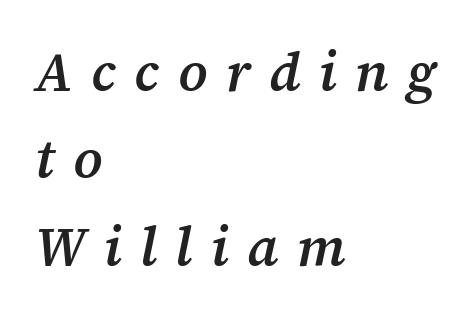
Q: Is the text bold? A: Semi-bold.
Q: Is the text italic (slanted)? A: Yes, it leans right by about 12 degrees.
Q: Is the typeface a serif or a sans-serif typeface? A: Serif.
Q: Is the text underlined? A: No.
Q: How is the paragraph aligned? A: Left-aligned.
Q: Is the spacing between letters normal or unusually wide? A: Unusually wide.
Q: Is the spacing between lines tight, normal or loose? A: Normal.
Q: Width (condensed, normal, or wide)? A: Normal.
Q: Stroke contrast? A: Medium.
Q: x-height? A: Medium.
Q: Monospaced? A: No.
